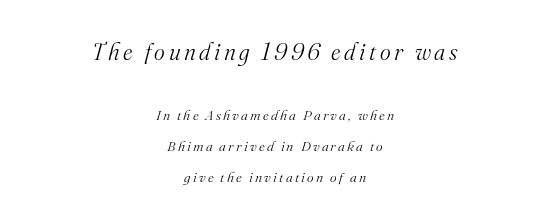
{"italic": "yes", "lean": "right", "slant_degrees": 16, "bold": "no", "underline": "no", "align": "center", "line_spacing": "loose", "line_spacing_ratio": 2.21, "larger_block": "first", "size_ratio": 1.64, "glyph_px": 23}
